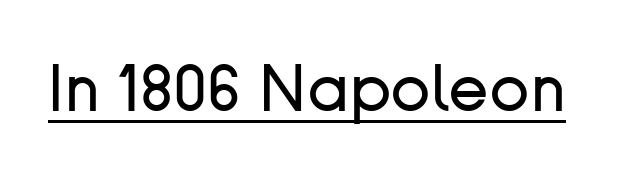
Q: Is the text bold? A: No.
Q: Is the text italic (slanted)? A: No, it is upright.
Q: Is the typeface a serif or a sans-serif typeface? A: Sans-serif.
Q: Is the text underlined? A: Yes.
Q: Is the spacing between letters normal or unusually wide? A: Normal.
Q: Width (condensed, normal, or wide)? A: Normal.
Q: Stroke contrast? A: Low.
Q: x-height? A: Medium.
Q: Monospaced? A: No.
